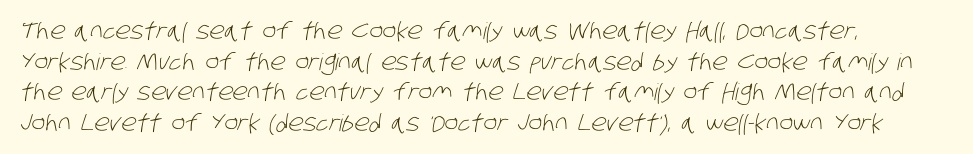
Q: Is the text bold? A: No.
Q: Is the text underlined? A: No.
Q: How is the paragraph aligned? A: Left-aligned.
Q: Is the spacing between letters normal or unusually wide? A: Normal.
Q: Is the spacing between lines tight, normal or loose? A: Normal.
